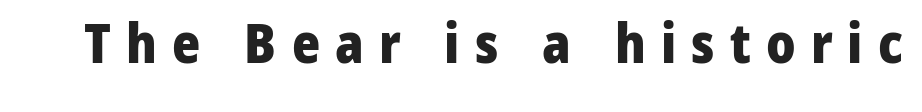
Q: Is the text bold? A: Yes.
Q: Is the text italic (slanted)? A: No, it is upright.
Q: Is the typeface a serif or a sans-serif typeface? A: Sans-serif.
Q: Is the text underlined? A: No.
Q: Is the spacing between letters normal or unusually wide? A: Unusually wide.
Q: Width (condensed, normal, or wide)? A: Normal.
Q: Stroke contrast? A: Low.
Q: x-height? A: Medium.
Q: Monospaced? A: No.
